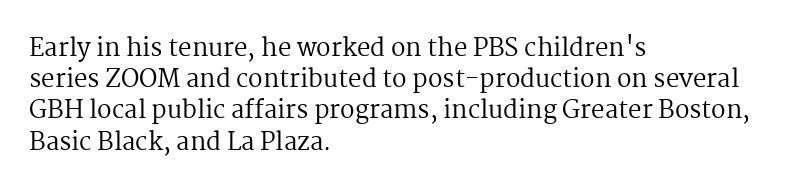
{"italic": "no", "bold": "no", "underline": "no", "align": "left", "line_spacing": "normal", "line_spacing_ratio": 1.3, "letter_spacing": "normal", "letter_spacing_em": 0.0, "glyph_px": 24}
